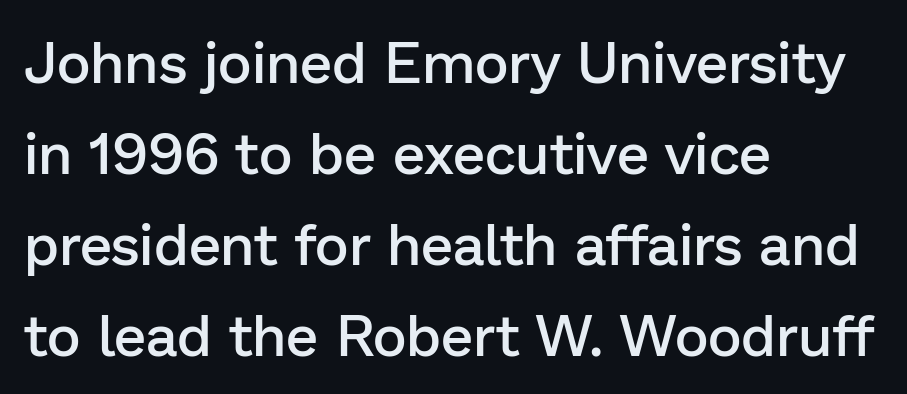
Q: Is the text bold? A: Semi-bold.
Q: Is the text italic (slanted)? A: No, it is upright.
Q: Is the typeface a serif or a sans-serif typeface? A: Sans-serif.
Q: Is the text underlined? A: No.
Q: How is the paragraph aligned? A: Left-aligned.
Q: Is the spacing between letters normal or unusually wide? A: Normal.
Q: Is the spacing between lines tight, normal or loose? A: Normal.
Q: Width (condensed, normal, or wide)? A: Normal.
Q: Stroke contrast? A: Low.
Q: x-height? A: Medium.
Q: Monospaced? A: No.
